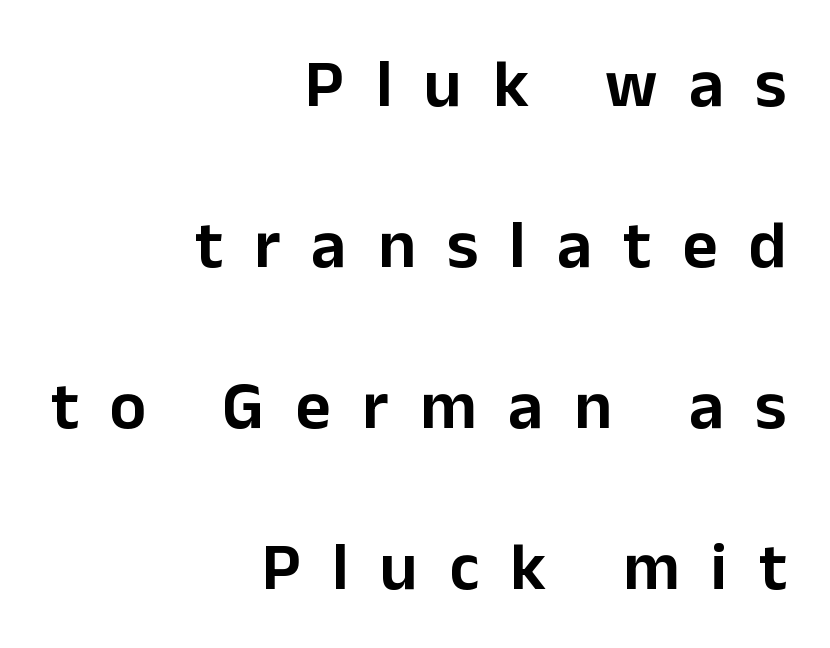
Here the designer chose a conventional face with non-uniform glyph widths. The face used here is rendered with a markedly widened letterfit. Horizontal bands of white between lines are thick stripes. The specimen reads as upright at a glance.
